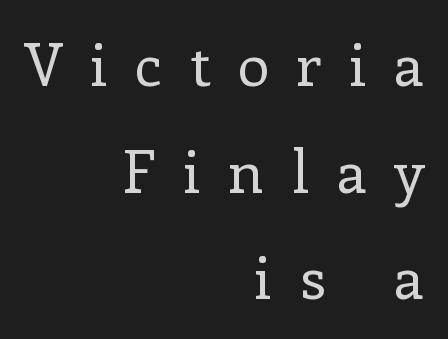
{"serif": "yes", "italic": "no", "bold": "no", "weight": "regular", "width": "normal", "stroke_contrast": "low", "x_height": "medium", "monospaced": "no", "underline": "no", "align": "right", "line_spacing_ratio": 1.84, "letter_spacing": "wide", "letter_spacing_em": 0.47, "glyph_px": 58}
